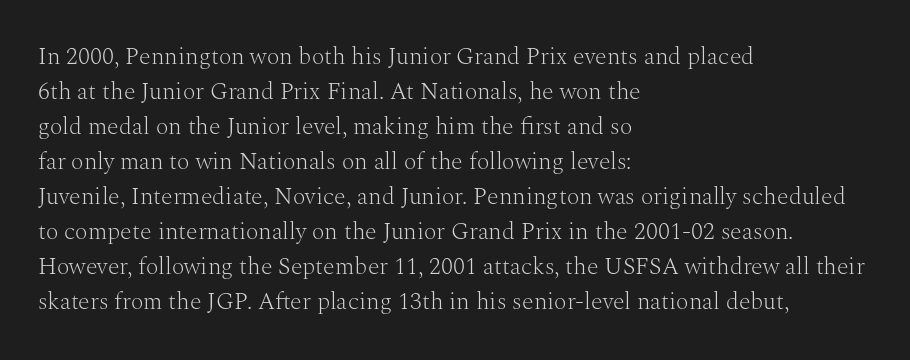
{"italic": "no", "bold": "no", "underline": "no", "align": "left", "line_spacing": "normal", "line_spacing_ratio": 1.46, "letter_spacing": "normal", "letter_spacing_em": 0.0, "glyph_px": 24}
